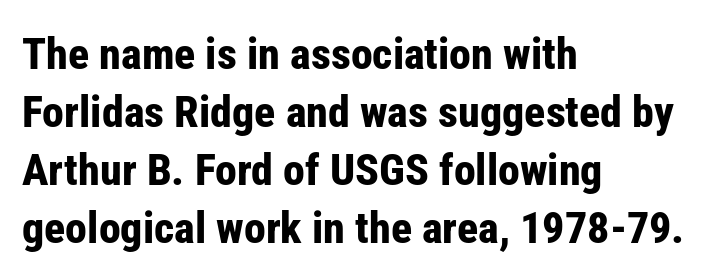
Q: Is the text bold? A: Yes.
Q: Is the text italic (slanted)? A: No, it is upright.
Q: Is the typeface a serif or a sans-serif typeface? A: Sans-serif.
Q: Is the text underlined? A: No.
Q: How is the paragraph aligned? A: Left-aligned.
Q: Is the spacing between letters normal or unusually wide? A: Normal.
Q: Is the spacing between lines tight, normal or loose? A: Normal.
Q: Width (condensed, normal, or wide)? A: Condensed.
Q: Stroke contrast? A: Low.
Q: x-height? A: Medium.
Q: Monospaced? A: No.
